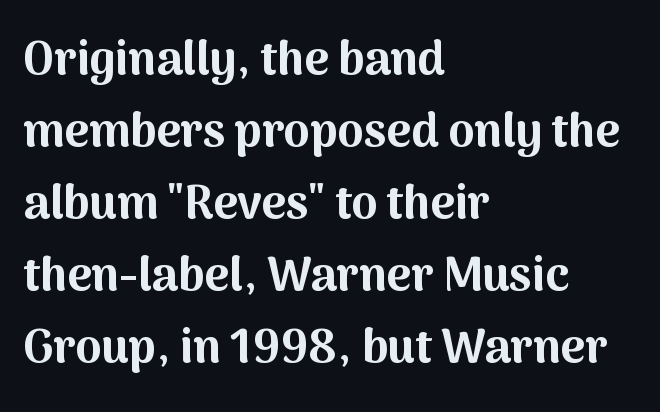
The image shows 47 px bold sans-serif type, upright; set left-aligned, normal line spacing (1.53x), normal letter spacing, not underlined; medium stroke contrast and a medium x-height.
